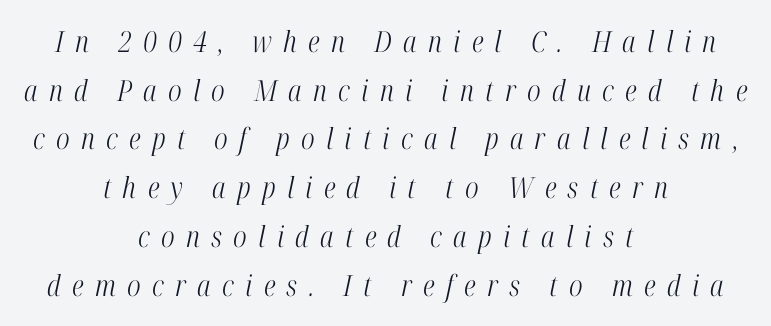
{"serif": "yes", "italic": "yes", "lean": "right", "slant_degrees": 12, "bold": "no", "weight": "light", "width": "condensed", "stroke_contrast": "high", "x_height": "medium", "monospaced": "no", "underline": "no", "align": "center", "line_spacing": "normal", "line_spacing_ratio": 1.68, "letter_spacing": "wide", "letter_spacing_em": 0.39, "glyph_px": 29}
